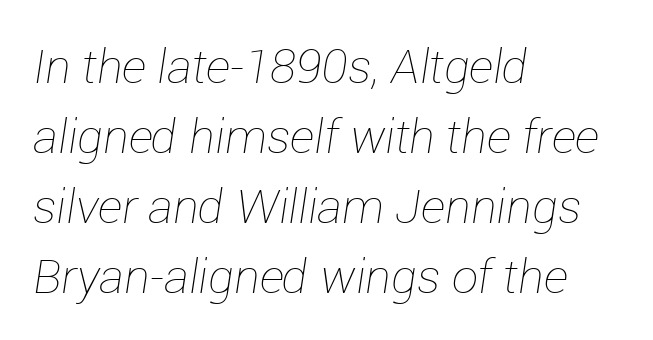
{"italic": "yes", "lean": "right", "slant_degrees": 12, "bold": "no", "weight": "thin", "width": "normal", "stroke_contrast": "low", "x_height": "medium", "monospaced": "no", "underline": "no", "align": "left", "line_spacing": "normal", "line_spacing_ratio": 1.49, "letter_spacing": "normal", "letter_spacing_em": 0.0, "glyph_px": 47}
